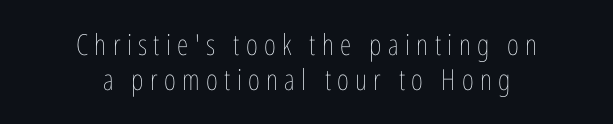
The image shows 29 px thin, condensed type, upright; set centered, line spacing 1.22x, unusually wide letter spacing (+0.22 em), not underlined; low stroke contrast and a medium x-height.
